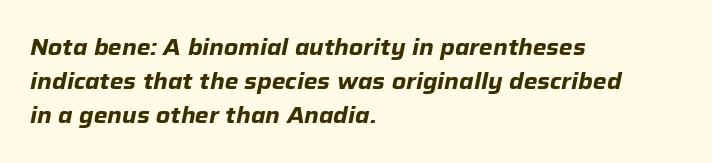
The image shows 22 px bold type, italic (leaning right); set left-aligned, normal line spacing (1.54x), normal letter spacing, not underlined.
